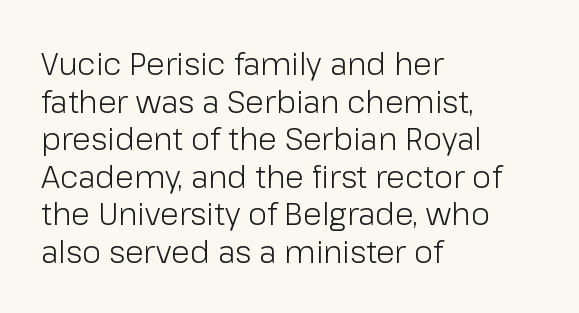
Q: Is the text bold? A: No.
Q: Is the text italic (slanted)? A: No, it is upright.
Q: Is the typeface a serif or a sans-serif typeface? A: Sans-serif.
Q: Is the text underlined? A: No.
Q: How is the paragraph aligned? A: Left-aligned.
Q: Is the spacing between letters normal or unusually wide? A: Normal.
Q: Width (condensed, normal, or wide)? A: Normal.
Q: Stroke contrast? A: Low.
Q: x-height? A: Medium.
Q: Monospaced? A: No.
